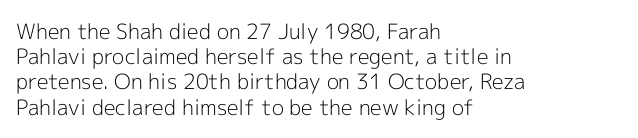
The image shows 21 px text type, upright; set left-aligned, line spacing 1.2x, normal letter spacing, not underlined.
